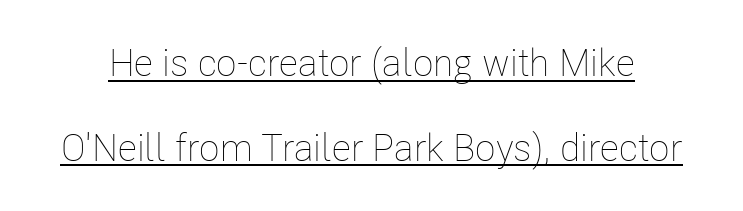
The image shows 38 px thin, condensed type, upright; set loose line spacing (2.23x), normal letter spacing, underlined; low stroke contrast and a medium x-height.
